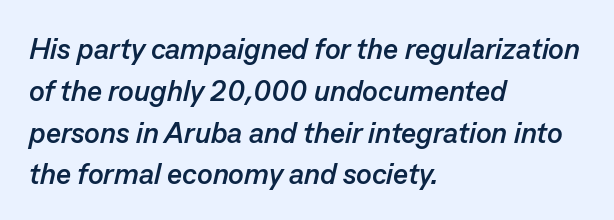
Students, this is bold: see how much ink each stroke carries. Words float on clear page, feet unadorned. The lettering tilts uniformly, giving the passage an italic look. These lines are rendered in a variable-pitch font. The line-height multiplier appears to be the usual default. Between one letter and the next there's only the usual sliver of space.
